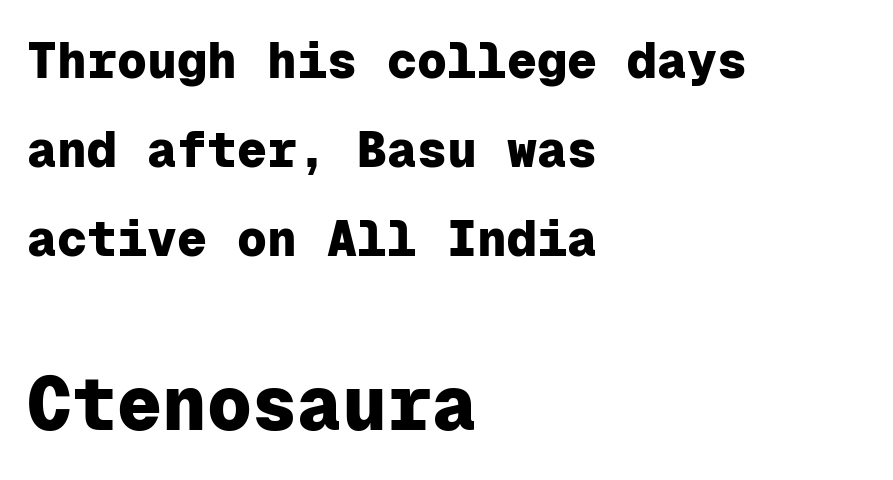
Q: Is the text bold? A: Yes.
Q: Is the text italic (slanted)? A: No, it is upright.
Q: Is the typeface a serif or a sans-serif typeface? A: Sans-serif.
Q: Is the text underlined? A: No.
Q: How is the paragraph aligned? A: Left-aligned.
Q: Is the spacing between letters normal or unusually wide? A: Normal.
Q: Which block of text is set in a larger size, the first (top) or the second (bottom)? A: The second (bottom) one.
Q: Width (condensed, normal, or wide)? A: Normal.
Q: Stroke contrast? A: Low.
Q: x-height? A: Medium.
Q: Monospaced? A: Yes.
